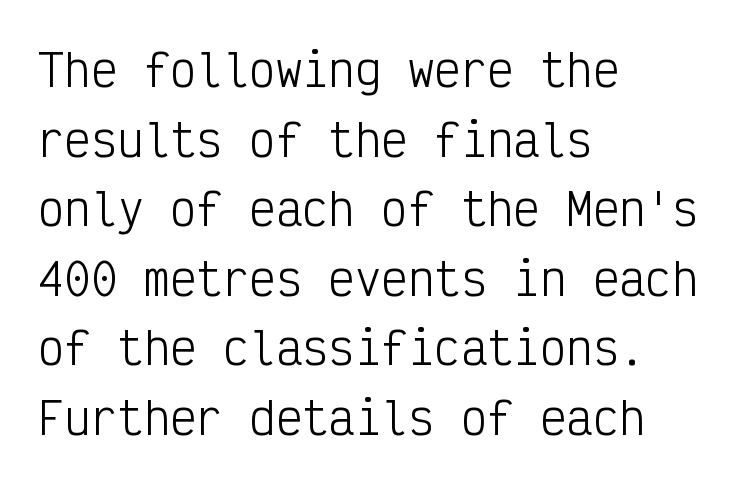
Regarding leading, the lines here are spaced in the standard way. The typography opts for an upright posture over an oblique one. Counters stay open thanks to moderate or lighter strokes. Is this a fixed-width face? Yes — each glyph sits in an identical cell. Check under the words: just untouched page. The passage shown has conventional tracking throughout.
